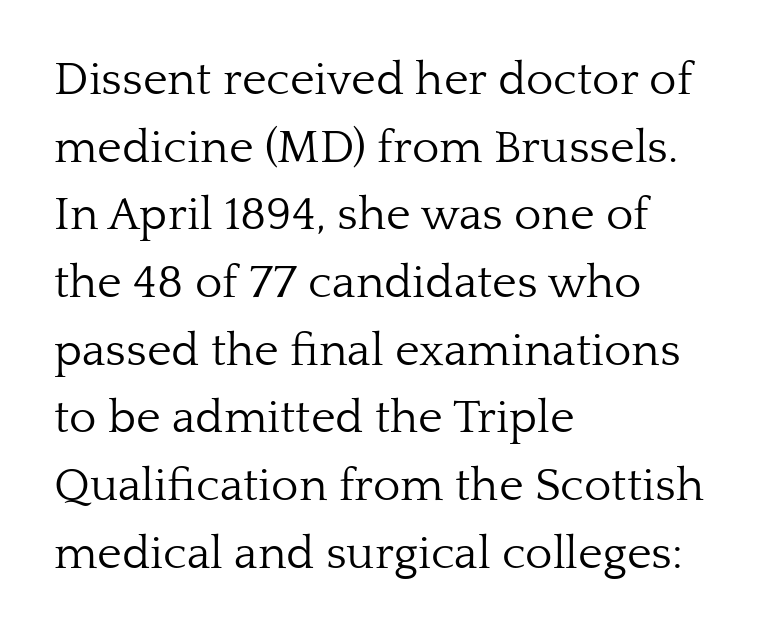
The image shows 47 px light serif type, upright; set left-aligned, normal line spacing (1.44x), normal letter spacing, not underlined; low stroke contrast and a medium x-height.
